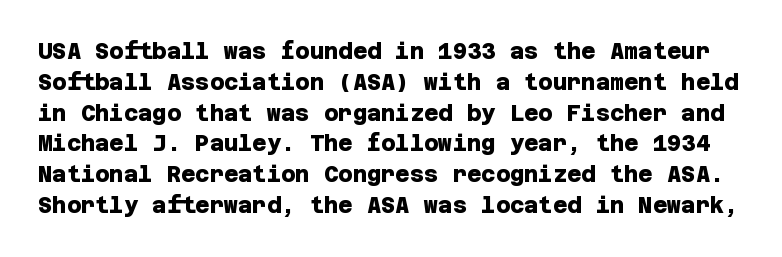
{"bold": "yes", "underline": "no", "line_spacing": "normal", "line_spacing_ratio": 1.4, "letter_spacing": "normal", "letter_spacing_em": 0.0, "glyph_px": 22}
